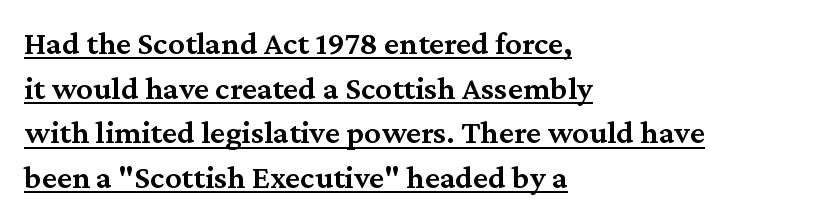
Q: Is the text bold? A: Semi-bold.
Q: Is the text italic (slanted)? A: No, it is upright.
Q: Is the typeface a serif or a sans-serif typeface? A: Serif.
Q: Is the text underlined? A: Yes.
Q: How is the paragraph aligned? A: Left-aligned.
Q: Is the spacing between letters normal or unusually wide? A: Normal.
Q: Is the spacing between lines tight, normal or loose? A: Normal.
Q: Width (condensed, normal, or wide)? A: Normal.
Q: Stroke contrast? A: Medium.
Q: x-height? A: Medium.
Q: Monospaced? A: No.
